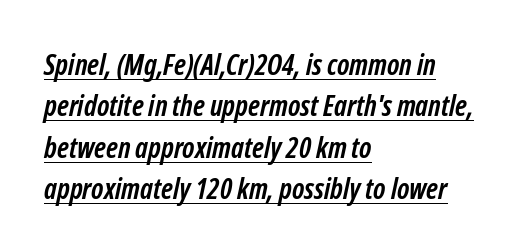
{"serif": "no", "bold": "yes", "weight": "semibold", "width": "condensed", "stroke_contrast": "low", "x_height": "medium", "monospaced": "no", "underline": "yes", "align": "left", "line_spacing": "normal", "line_spacing_ratio": 1.43, "letter_spacing": "normal", "letter_spacing_em": 0.0, "glyph_px": 29}
